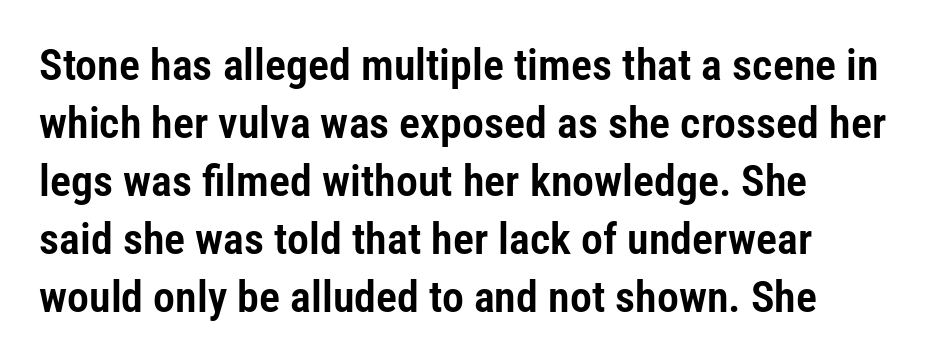
The image shows 44 px condensed sans-serif type, upright; set normal line spacing (1.32x), normal letter spacing, not underlined; low stroke contrast and a medium x-height.
